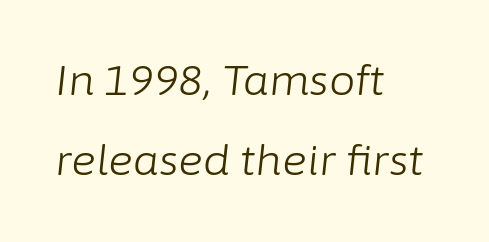
The passage shown leans; its letterforms are oblique. Layout note: lines flush left. The baseline area is clear. Default kerning and tracking; the words read as compact shapes.
